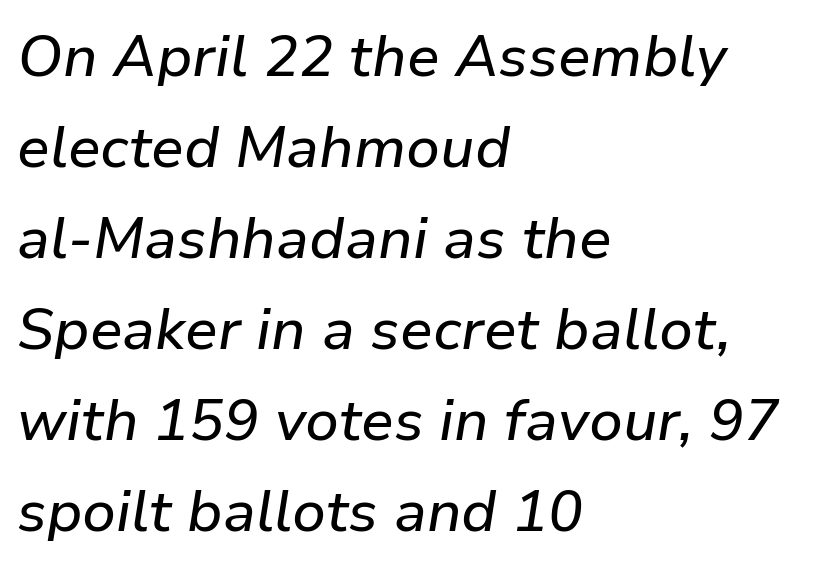
Normally led — the rows are evenly, conventionally spaced. Here the glyphs are tracked normally, forming tight word shapes. The rendering applies a slant to the glyphs. This sample has the flowing, uneven cadence of proportional lettering.
